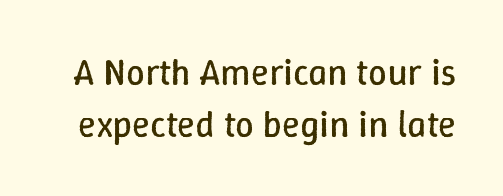
The image shows 37 px regular-weight type, upright; set normal line spacing (1.4x), normal letter spacing, not underlined; low stroke contrast and a medium x-height.
